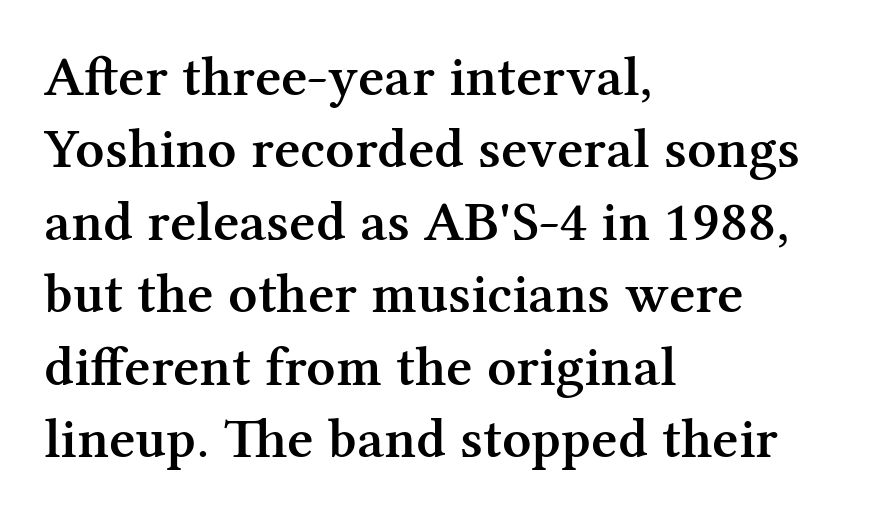
The image shows 57 px semibold serif type, upright; set left-aligned, normal line spacing (1.27x), normal letter spacing, not underlined; medium stroke contrast and a medium x-height.
